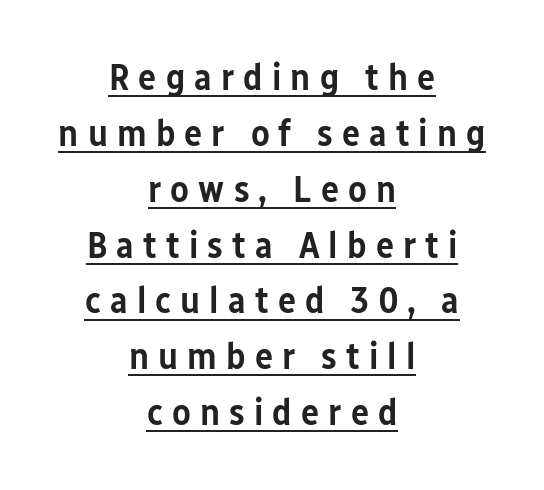
The image shows 38 px semibold, condensed sans-serif type, upright; set centered, normal line spacing (1.47x), unusually wide letter spacing (+0.24 em), underlined; low stroke contrast and a medium x-height.
